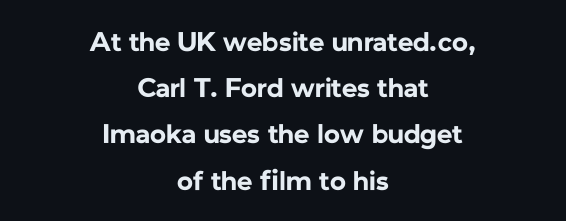
The image shows 27 px bold type, upright; set centered, line spacing 1.71x, normal letter spacing, not underlined.
